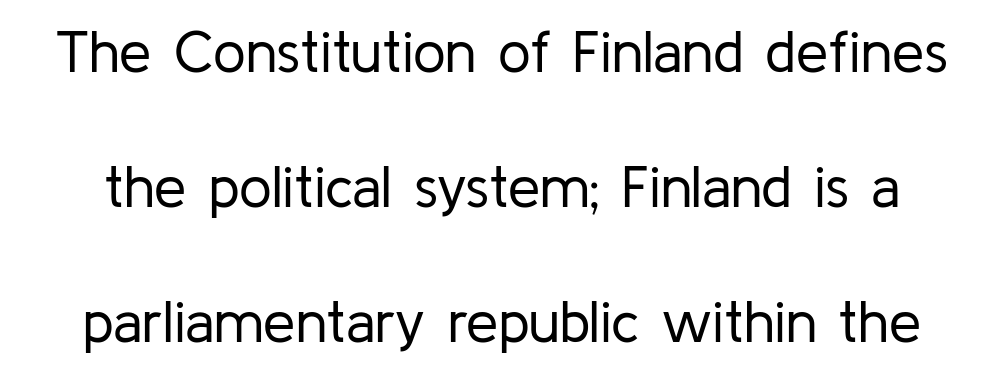
The letters advance in unequal steps, a hallmark of proportional type. Check where the strokes stop: nothing finishes them off — pure sans. The gaps between neighbouring characters are ordinary and unremarkable. The typography opts for an upright posture over an oblique one.
